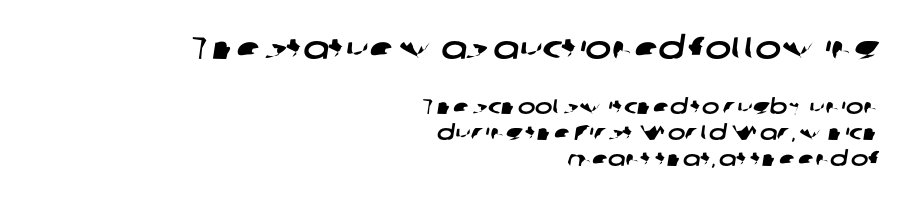
{"serif": "no", "width": "wide", "stroke_contrast": "low", "x_height": "medium", "monospaced": "no", "underline": "no", "align": "right", "line_spacing_ratio": 1.24, "letter_spacing": "normal", "letter_spacing_em": 0.0, "larger_block": "first", "size_ratio": 1.48, "glyph_px": 31}
